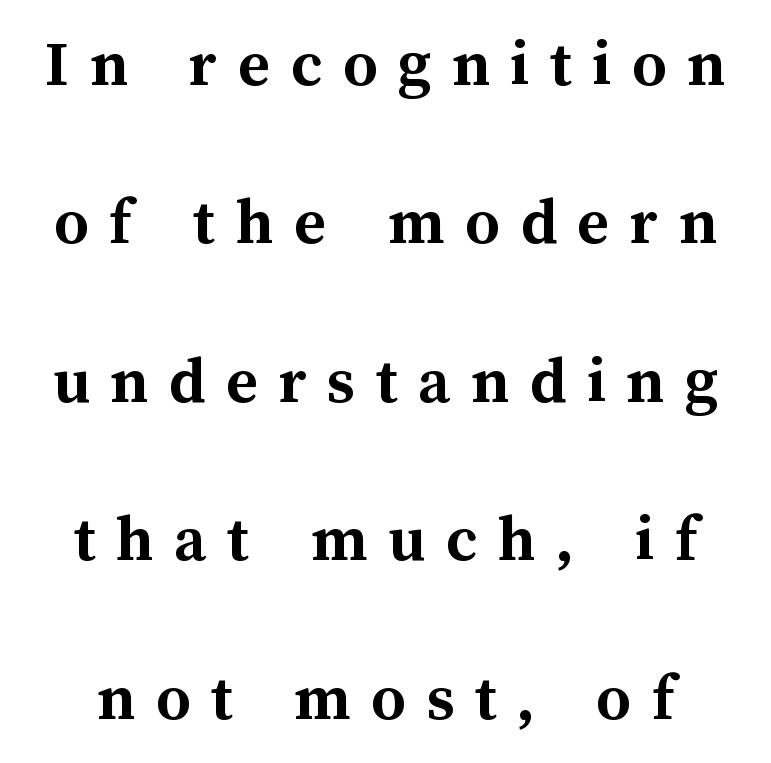
Notice how the stems are strictly vertical — no italics here. The characters look thick and weighty, a clear bold. The line-height multiplier appears high, well above default. Quick note: underline off. Loose tracking; the words dissolve into strings of separated letters. Here the designer chose a conventional face with non-uniform glyph widths.
